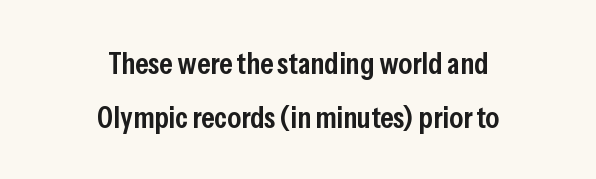
The image shows 31 px semibold, condensed sans-serif type, upright; set centered, line spacing 1.74x, normal letter spacing, not underlined; low stroke contrast and a medium x-height.
